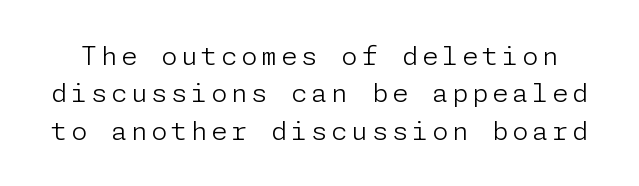
{"italic": "no", "bold": "no", "underline": "no", "line_spacing": "normal", "line_spacing_ratio": 1.44, "glyph_px": 26}
